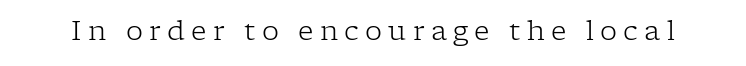
{"italic": "no", "bold": "no", "underline": "no", "letter_spacing": "wide", "letter_spacing_em": 0.23, "glyph_px": 27}
